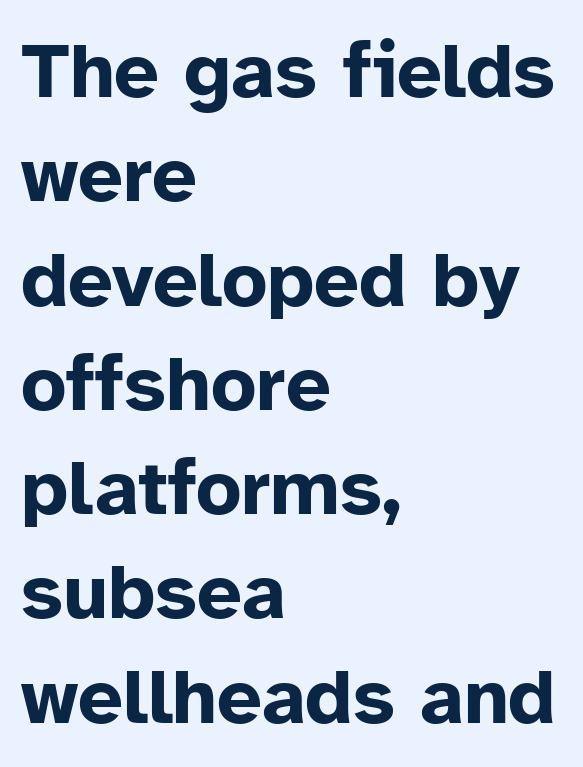
Q: Is the text bold? A: Yes.
Q: Is the text italic (slanted)? A: No, it is upright.
Q: Is the typeface a serif or a sans-serif typeface? A: Sans-serif.
Q: Is the text underlined? A: No.
Q: How is the paragraph aligned? A: Left-aligned.
Q: Is the spacing between letters normal or unusually wide? A: Normal.
Q: Is the spacing between lines tight, normal or loose? A: Normal.
Q: Width (condensed, normal, or wide)? A: Normal.
Q: Stroke contrast? A: Low.
Q: x-height? A: Medium.
Q: Monospaced? A: No.
